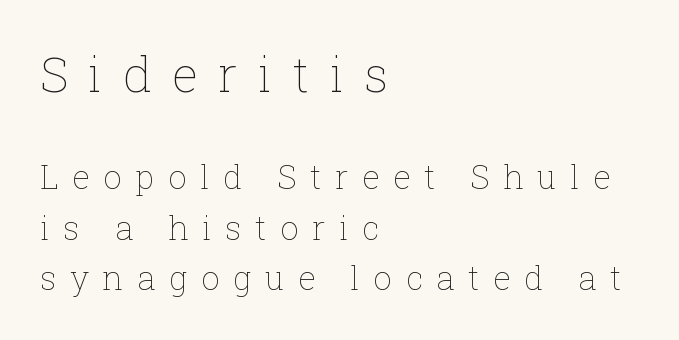
Q: Is the text bold? A: No.
Q: Is the text italic (slanted)? A: No, it is upright.
Q: Is the text underlined? A: No.
Q: How is the paragraph aligned? A: Left-aligned.
Q: Is the spacing between letters normal or unusually wide? A: Unusually wide.
Q: Is the spacing between lines tight, normal or loose? A: Normal.
Q: Which block of text is set in a larger size, the first (top) or the second (bottom)? A: The first (top) one.
Q: Width (condensed, normal, or wide)? A: Normal.
Q: Stroke contrast? A: Low.
Q: x-height? A: Medium.
Q: Monospaced? A: No.
